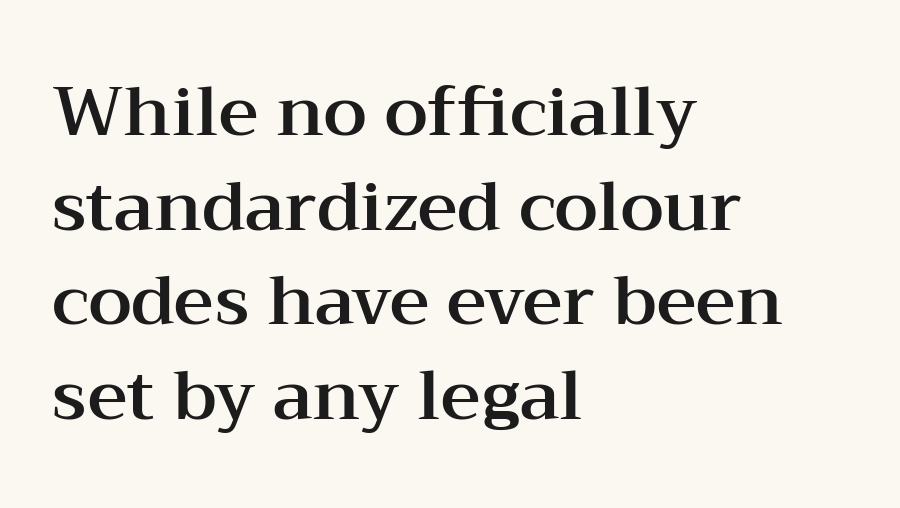
{"serif": "yes", "italic": "no", "width": "wide", "stroke_contrast": "medium", "x_height": "medium", "monospaced": "no", "underline": "no", "align": "left", "line_spacing": "normal", "line_spacing_ratio": 1.37, "letter_spacing": "normal", "letter_spacing_em": 0.0, "glyph_px": 69}
